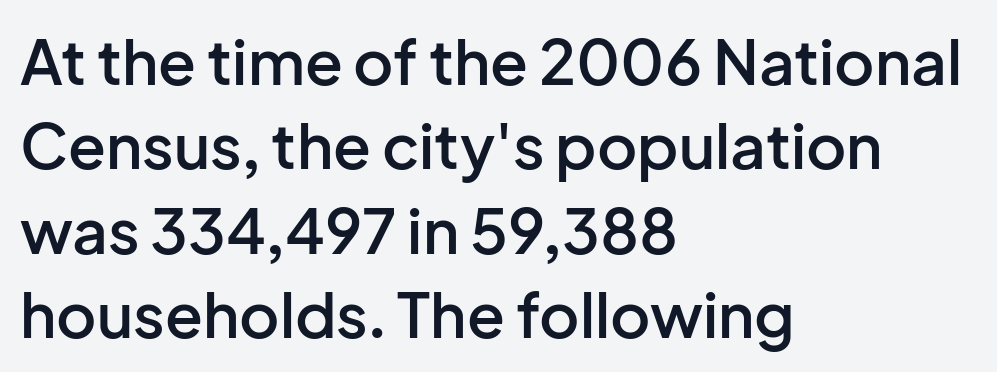
Q: Is the text bold? A: Semi-bold.
Q: Is the text italic (slanted)? A: No, it is upright.
Q: Is the typeface a serif or a sans-serif typeface? A: Sans-serif.
Q: Is the text underlined? A: No.
Q: How is the paragraph aligned? A: Left-aligned.
Q: Is the spacing between letters normal or unusually wide? A: Normal.
Q: Is the spacing between lines tight, normal or loose? A: Normal.
Q: Width (condensed, normal, or wide)? A: Normal.
Q: Stroke contrast? A: Low.
Q: x-height? A: Medium.
Q: Monospaced? A: No.
